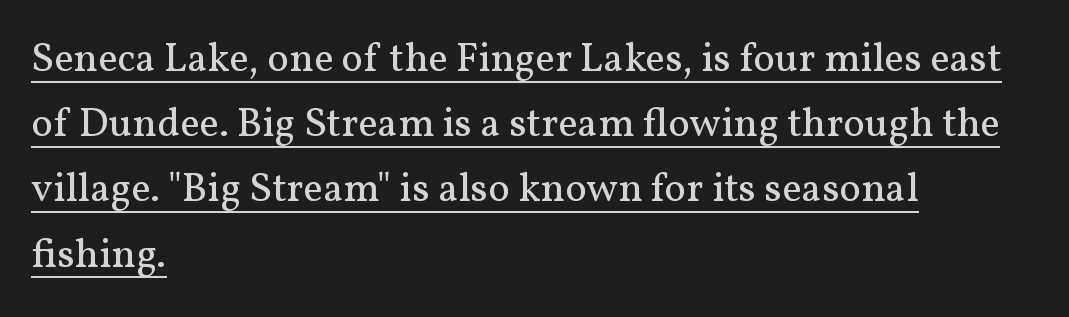
The image shows 41 px regular-weight serif type, upright; set left-aligned, normal line spacing (1.59x), normal letter spacing, underlined; medium stroke contrast and a medium x-height.
